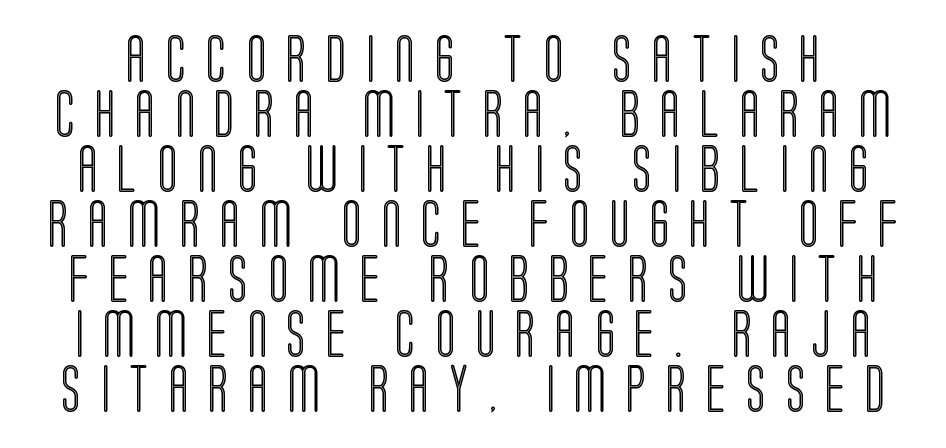
The area under the type is left untouched. Every character sits straight up, as roman type does. You could not count columns in this text — the font is proportionally spaced. The passage shown has open, widely tracked lettering throughout.
